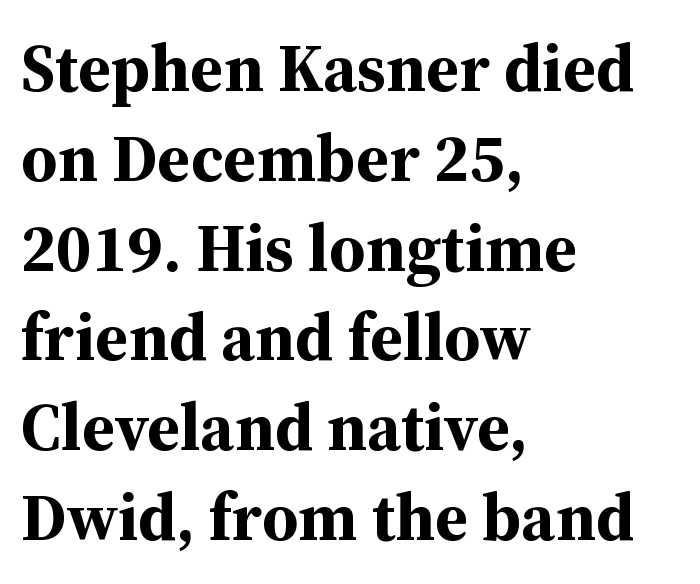
The passage shown has conventional tracking throughout. These words are printed bold, with thick strokes throughout. The letters advance in unequal steps, a hallmark of proportional type. Old-style or modern, the face here clearly has serifs. Quick note: not italic, upright. Line starts are locked; line ends wander.
